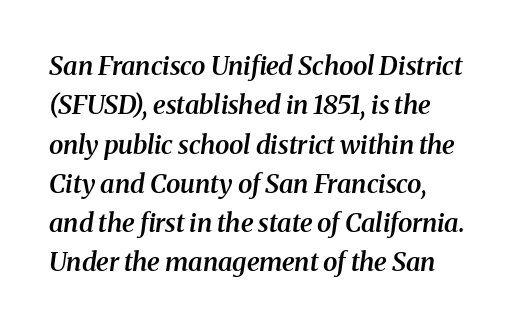
Would a proofreader flag this as italicized? Yes. Leftover space on each line is placed entirely after the last word. Bare-footed words on every line. How heavy is the stroke? Medium-heavy — a semibold, shy of bold. This rendering leaves character spacing at its baseline value. Regular leading.
